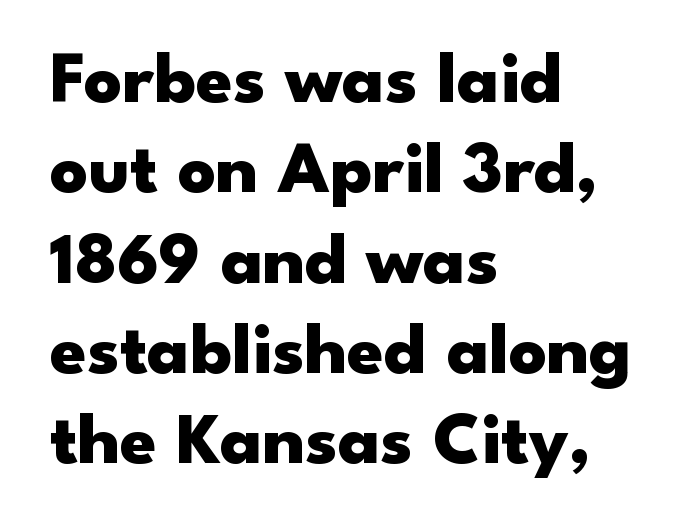
Teacher's note: observe the even left margin — that is flush-left alignment. Emphasis by weight is at full strength: bold. The font's upright variant was chosen for this text. Proportional: the letters do not fall into vertical columns. These lines are composed in type without serifs. This rendering leaves character spacing at its baseline value.
